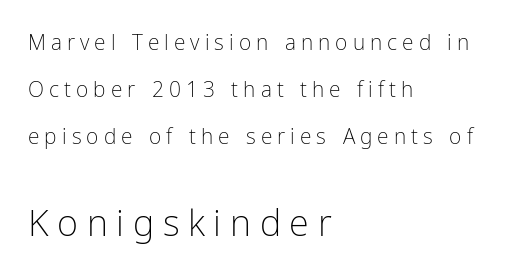
The image shows 36 px light, condensed sans-serif type, upright; set left-aligned, loose line spacing (2.25x), unusually wide letter spacing (+0.24 em), not underlined; the second (bottom) block is 1.71x larger; low stroke contrast and a medium x-height.
